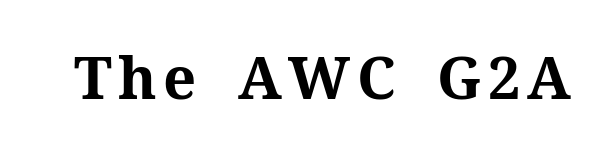
Regarding serifs, this sample has them. Here the designer chose a conventional face with non-uniform glyph widths. Chunky letters — that's bold for sure. Every stem runs plumb, perpendicular to the baseline. A bare baseline throughout the passage.
